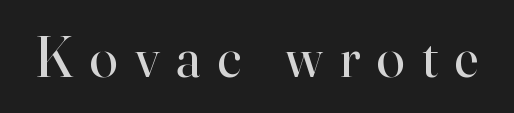
The rendering uses natural spacing where letterforms have individual widths. Characters follow at a spacing far wider than the type designer built in. A serif font was chosen for this passage. The cut favours lightness, reaching ordinary text weight at its darkest.
